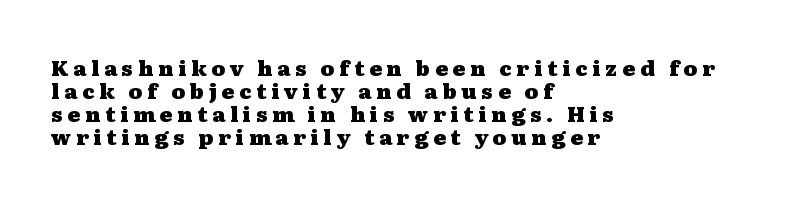
Q: Is the text bold? A: Yes.
Q: Is the text italic (slanted)? A: No, it is upright.
Q: Is the text underlined? A: No.
Q: How is the paragraph aligned? A: Left-aligned.
Q: Is the spacing between letters normal or unusually wide? A: Unusually wide.
Q: Is the spacing between lines tight, normal or loose? A: Tight.
